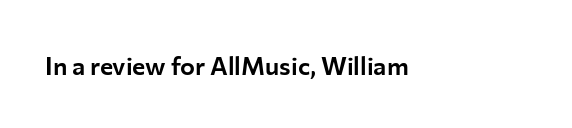
{"italic": "no", "underline": "no", "letter_spacing": "normal", "letter_spacing_em": 0.0, "glyph_px": 25}
